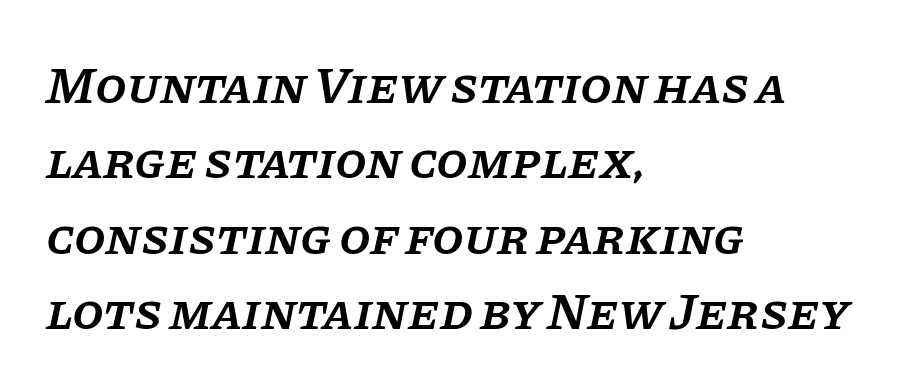
Type style note: has serifs. Is the block centered? No — it sits flush against the left margin. Caption: semibold face, moderately heavy strokes. A typesetter would call this proportional, since set widths differ per character.
